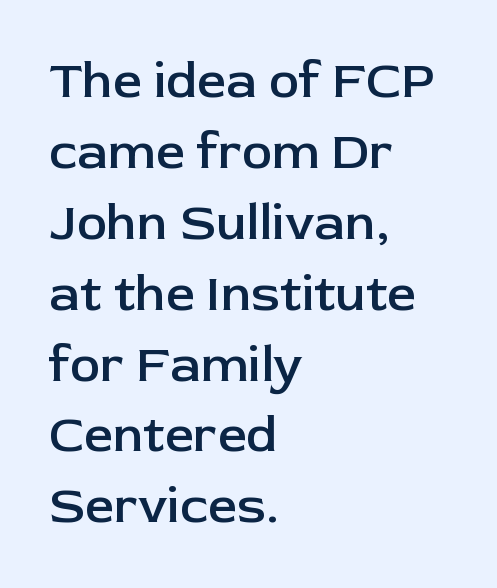
{"serif": "no", "italic": "no", "bold": "semi", "weight": "semibold", "width": "normal", "stroke_contrast": "low", "x_height": "medium", "monospaced": "no", "underline": "no", "align": "left", "line_spacing": "normal", "line_spacing_ratio": 1.39, "letter_spacing": "normal", "letter_spacing_em": 0.0, "glyph_px": 51}
